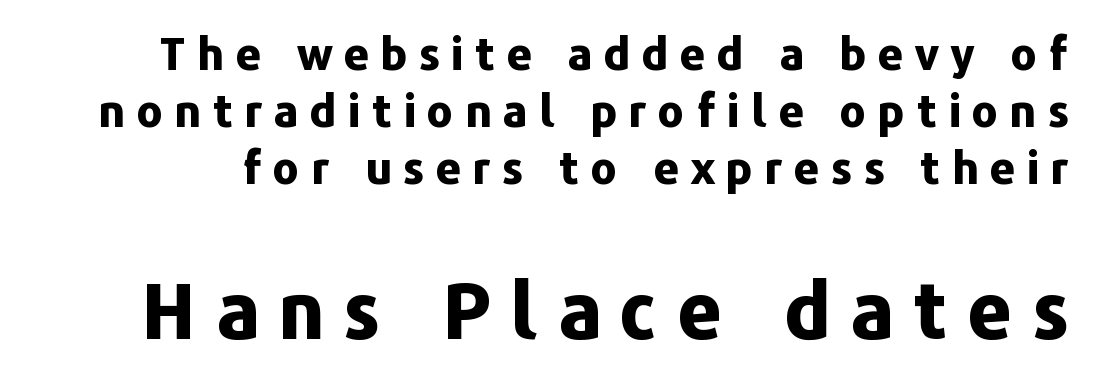
Q: Is the text bold? A: Yes.
Q: Is the text italic (slanted)? A: No, it is upright.
Q: Is the typeface a serif or a sans-serif typeface? A: Sans-serif.
Q: Is the text underlined? A: No.
Q: Is the spacing between letters normal or unusually wide? A: Unusually wide.
Q: Is the spacing between lines tight, normal or loose? A: Normal.
Q: Which block of text is set in a larger size, the first (top) or the second (bottom)? A: The second (bottom) one.
Q: Width (condensed, normal, or wide)? A: Normal.
Q: Stroke contrast? A: Low.
Q: x-height? A: Medium.
Q: Monospaced? A: No.
